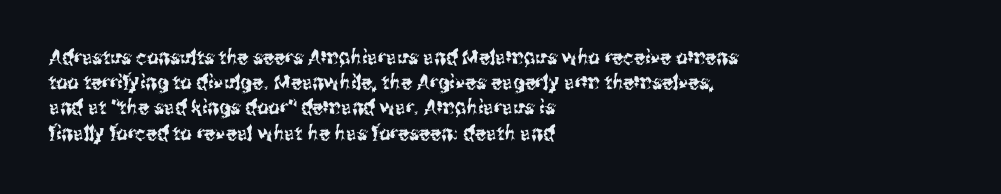
The image shows 20 px text type, upright; set left-aligned, normal line spacing (1.26x), normal letter spacing, not underlined.
